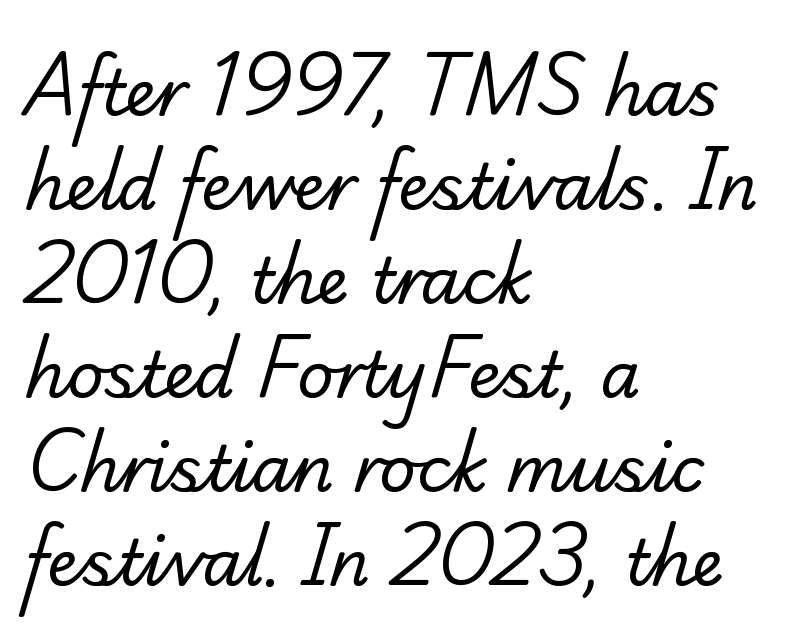
Inter-character spacing is left at the font's built-in metrics. The zone under the glyphs is completely vacant. Character widths vary here, with narrow letters taking less room than wide ones. Weight class: somewhere from thin through regular. The rows are spaced the way most documents space them. Examine the stroke ends and you'll spot serifs.
